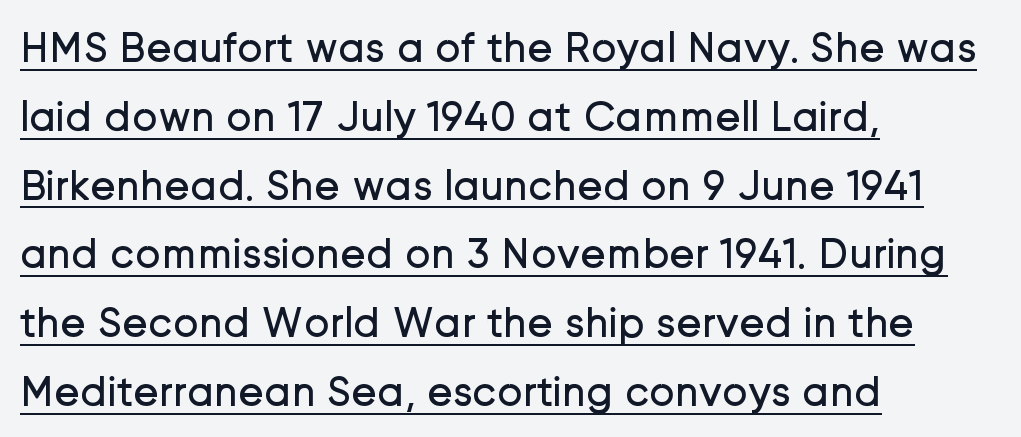
Q: Is the text bold? A: No.
Q: Is the text italic (slanted)? A: No, it is upright.
Q: Is the typeface a serif or a sans-serif typeface? A: Sans-serif.
Q: Is the text underlined? A: Yes.
Q: How is the paragraph aligned? A: Left-aligned.
Q: Is the spacing between letters normal or unusually wide? A: Normal.
Q: Is the spacing between lines tight, normal or loose? A: Normal.
Q: Width (condensed, normal, or wide)? A: Normal.
Q: Stroke contrast? A: Low.
Q: x-height? A: Medium.
Q: Monospaced? A: No.
